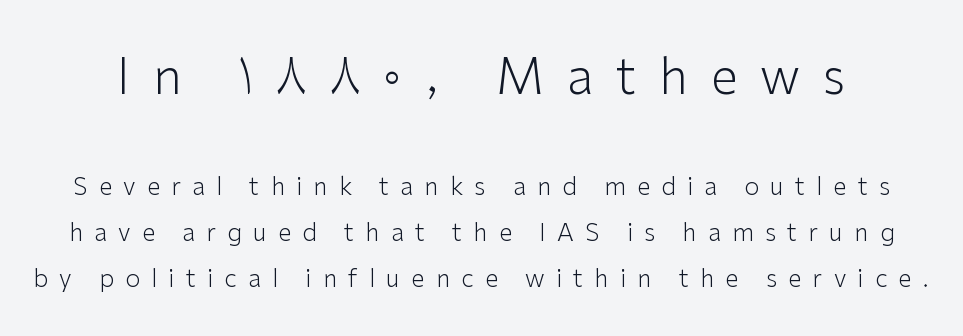
Q: Is the text bold? A: No.
Q: Is the text italic (slanted)? A: No, it is upright.
Q: Is the typeface a serif or a sans-serif typeface? A: Sans-serif.
Q: Is the text underlined? A: No.
Q: Is the spacing between letters normal or unusually wide? A: Unusually wide.
Q: Is the spacing between lines tight, normal or loose? A: Loose.
Q: Which block of text is set in a larger size, the first (top) or the second (bottom)? A: The first (top) one.
Q: Width (condensed, normal, or wide)? A: Normal.
Q: Stroke contrast? A: Low.
Q: x-height? A: Medium.
Q: Monospaced? A: No.
